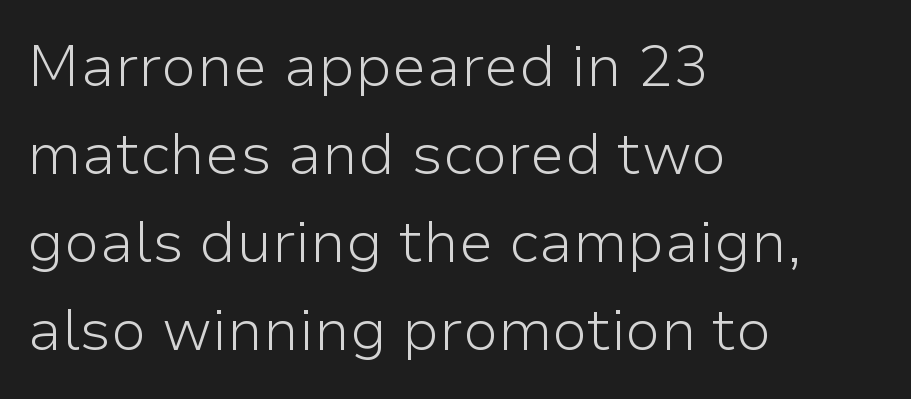
Q: Is the text bold? A: No.
Q: Is the text italic (slanted)? A: No, it is upright.
Q: Is the typeface a serif or a sans-serif typeface? A: Sans-serif.
Q: Is the text underlined? A: No.
Q: How is the paragraph aligned? A: Left-aligned.
Q: Is the spacing between letters normal or unusually wide? A: Normal.
Q: Is the spacing between lines tight, normal or loose? A: Normal.
Q: Width (condensed, normal, or wide)? A: Normal.
Q: Stroke contrast? A: Low.
Q: x-height? A: Medium.
Q: Monospaced? A: No.
